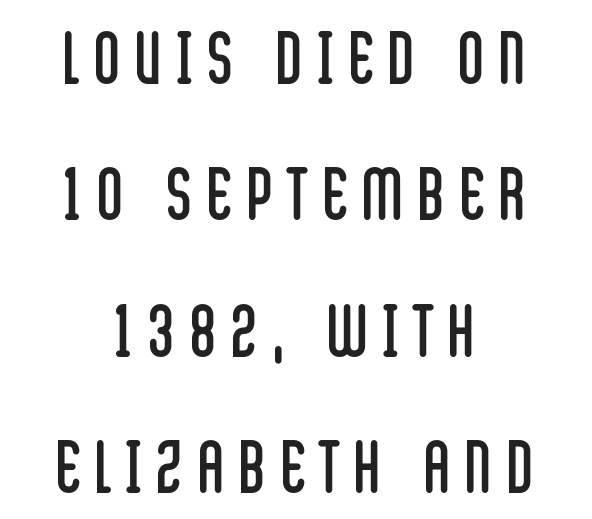
The image shows 71 px regular-weight, condensed sans-serif type, upright; set centered, loose line spacing (1.92x), unusually wide letter spacing (+0.22 em), not underlined; low stroke contrast and a large x-height.
